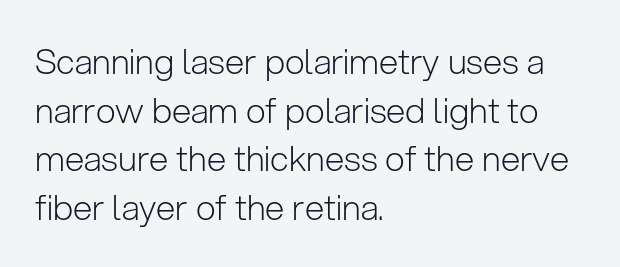
Q: Is the text bold? A: No.
Q: Is the text italic (slanted)? A: No, it is upright.
Q: Is the typeface a serif or a sans-serif typeface? A: Sans-serif.
Q: Is the text underlined? A: No.
Q: How is the paragraph aligned? A: Left-aligned.
Q: Is the spacing between letters normal or unusually wide? A: Normal.
Q: Is the spacing between lines tight, normal or loose? A: Normal.
Q: Width (condensed, normal, or wide)? A: Normal.
Q: Stroke contrast? A: Low.
Q: x-height? A: Medium.
Q: Monospaced? A: No.
